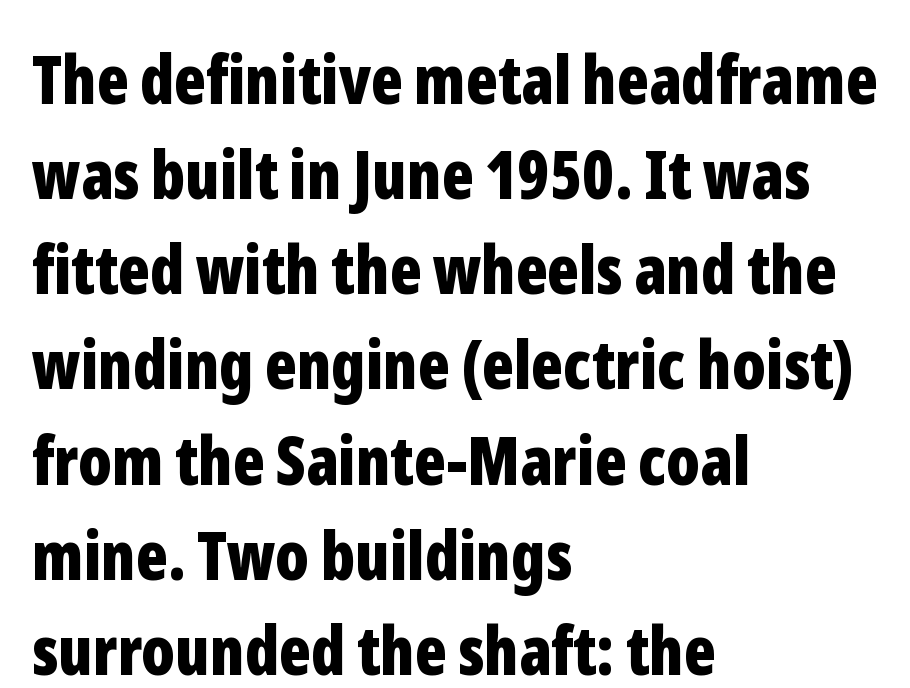
The image shows 67 px bold, condensed sans-serif type, upright; set left-aligned, normal line spacing (1.42x), normal letter spacing, not underlined; low stroke contrast and a medium x-height.
